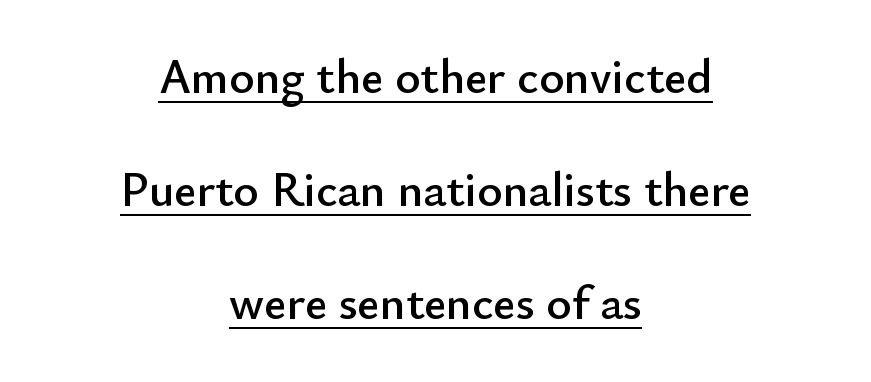
{"serif": "no", "italic": "no", "width": "normal", "stroke_contrast": "low", "x_height": "small", "monospaced": "no", "underline": "yes", "align": "center", "line_spacing": "loose", "line_spacing_ratio": 2.35, "letter_spacing": "normal", "letter_spacing_em": 0.0, "glyph_px": 48}
